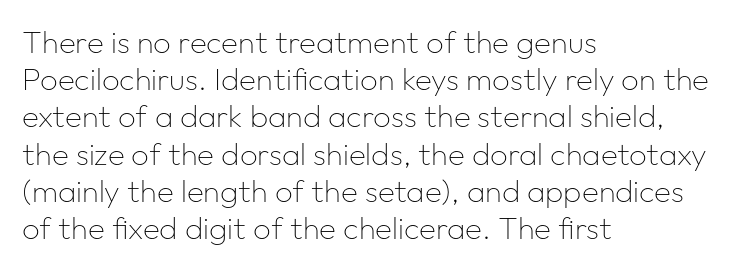
The font family rendered here belongs to the sans-serif group. Where is the straight margin? On the left. The type is set solid horizontally, with unmodified tracking. A roman cut, with each character standing at attention.
